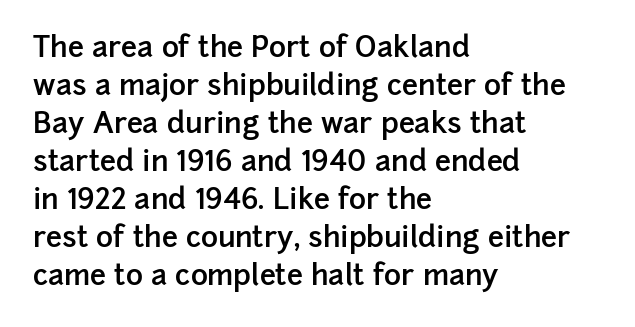
The image shows 29 px semibold sans-serif type, upright; set left-aligned, normal line spacing (1.31x), normal letter spacing, not underlined; low stroke contrast and a medium x-height.
